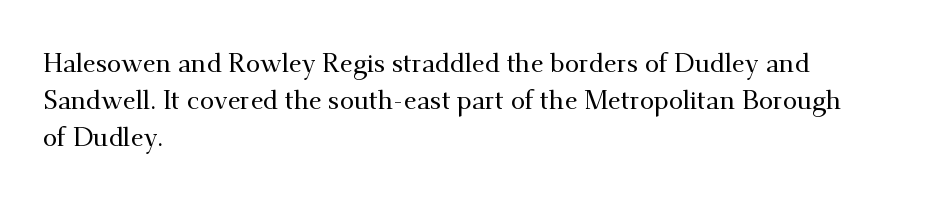
The image shows 26 px text type, upright; set left-aligned, normal line spacing (1.42x), normal letter spacing, not underlined.
